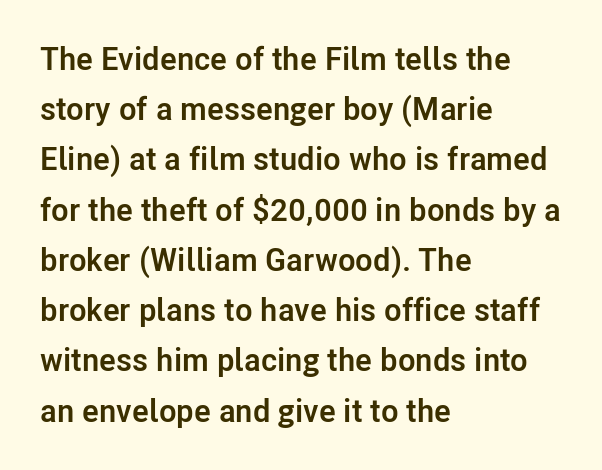
Serif or sans? Sans — the stroke terminals are bare. Short note: letters normally spaced. Strong, thick strokes mark this as bold type. Check the space under the baseline: it is left empty.
